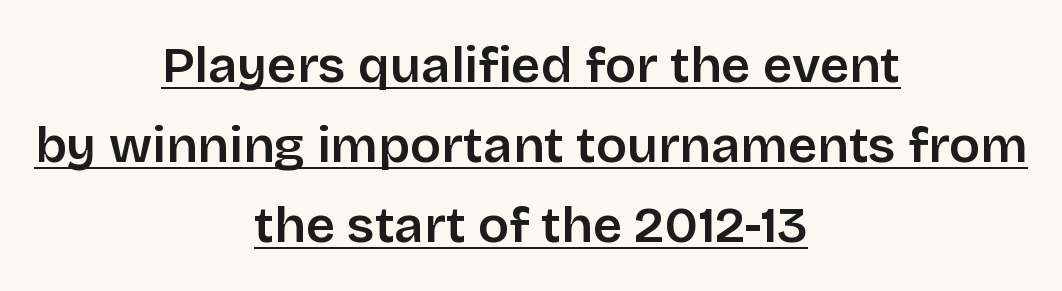
The image shows 51 px semibold sans-serif type, upright; set centered, normal line spacing (1.57x), normal letter spacing, underlined; low stroke contrast and a large x-height.
